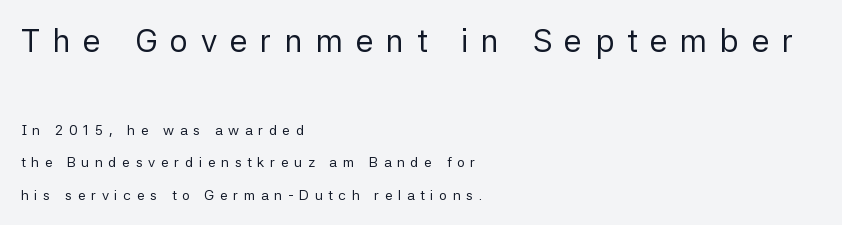
Q: Is the text bold? A: No.
Q: Is the text italic (slanted)? A: No, it is upright.
Q: Is the typeface a serif or a sans-serif typeface? A: Sans-serif.
Q: Is the text underlined? A: No.
Q: How is the paragraph aligned? A: Left-aligned.
Q: Is the spacing between letters normal or unusually wide? A: Unusually wide.
Q: Is the spacing between lines tight, normal or loose? A: Loose.
Q: Which block of text is set in a larger size, the first (top) or the second (bottom)? A: The first (top) one.
Q: Width (condensed, normal, or wide)? A: Normal.
Q: Stroke contrast? A: Low.
Q: x-height? A: Medium.
Q: Monospaced? A: No.
